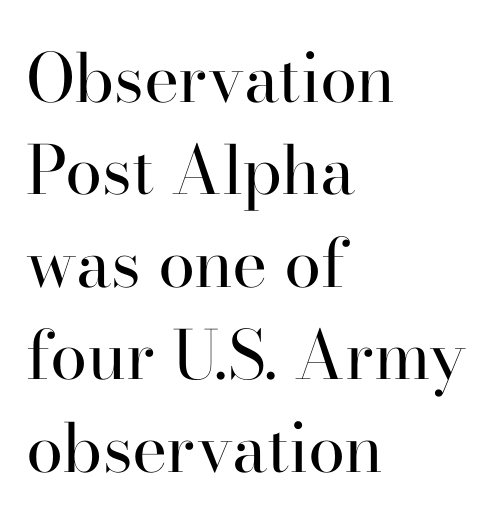
Q: Is the text bold? A: No.
Q: Is the text italic (slanted)? A: No, it is upright.
Q: Is the typeface a serif or a sans-serif typeface? A: Serif.
Q: Is the text underlined? A: No.
Q: How is the paragraph aligned? A: Left-aligned.
Q: Is the spacing between letters normal or unusually wide? A: Normal.
Q: Is the spacing between lines tight, normal or loose? A: Normal.
Q: Width (condensed, normal, or wide)? A: Normal.
Q: Stroke contrast? A: High.
Q: x-height? A: Small.
Q: Monospaced? A: No.
